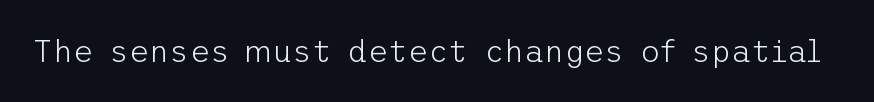
{"serif": "no", "italic": "no", "bold": "no", "weight": "light", "width": "normal", "stroke_contrast": "low", "x_height": "medium", "underline": "no", "letter_spacing": "normal", "letter_spacing_em": 0.0, "glyph_px": 31}
